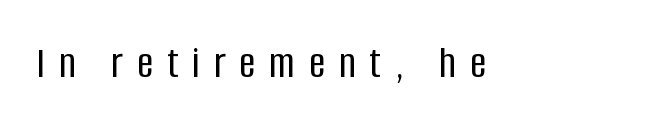
{"serif": "no", "italic": "no", "width": "condensed", "stroke_contrast": "low", "x_height": "large", "monospaced": "no", "underline": "no", "letter_spacing": "wide", "letter_spacing_em": 0.31, "glyph_px": 45}
